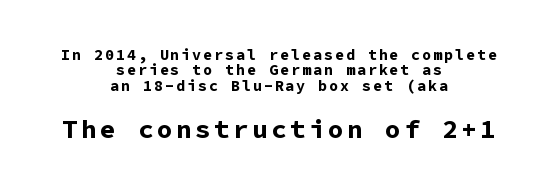
The image shows 26 px bold type, upright; set centered, tight line spacing (1.03x), not underlined; the second (bottom) block is 1.73x larger.
